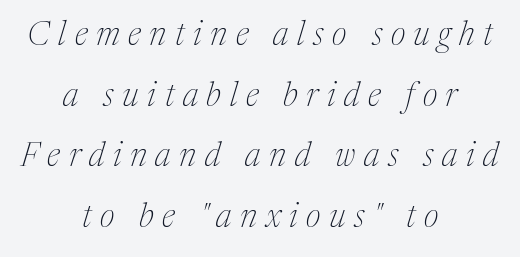
Do the characters align in a grid? No, the font is proportional. The typeface chosen for these lines features serifs. A quiet, ordinary-to-light weight characterises the typeface. Does the lettering tilt? It does — this is italic. One-word summary of the alignment: center.
